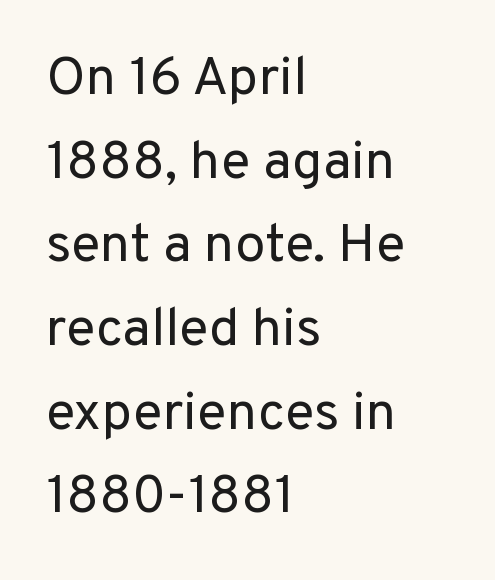
The image shows 54 px regular-weight sans-serif type, upright; set left-aligned, normal line spacing (1.55x), normal letter spacing, not underlined; low stroke contrast and a medium x-height.
